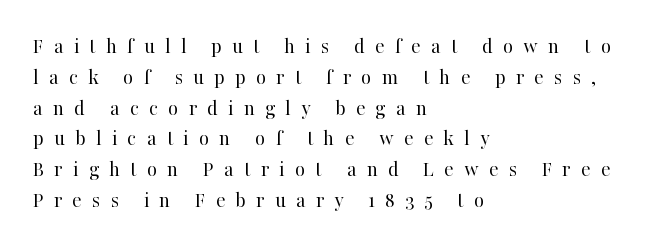
Q: Is the text bold? A: No.
Q: Is the text italic (slanted)? A: No, it is upright.
Q: Is the text underlined? A: No.
Q: How is the paragraph aligned? A: Left-aligned.
Q: Is the spacing between letters normal or unusually wide? A: Unusually wide.
Q: Is the spacing between lines tight, normal or loose? A: Normal.
